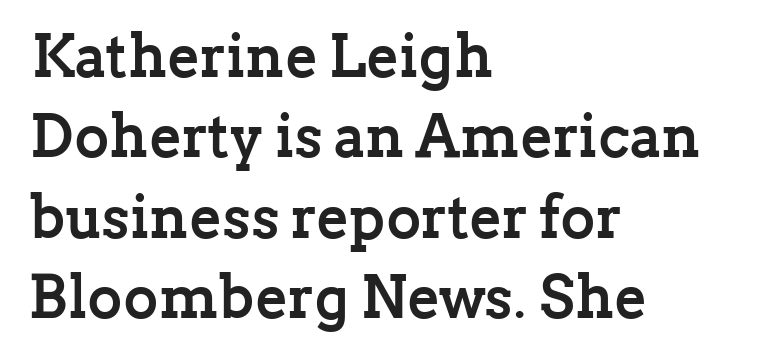
The image shows 60 px semibold serif type, upright; set left-aligned, normal line spacing (1.34x), normal letter spacing, not underlined; low stroke contrast and a medium x-height.
